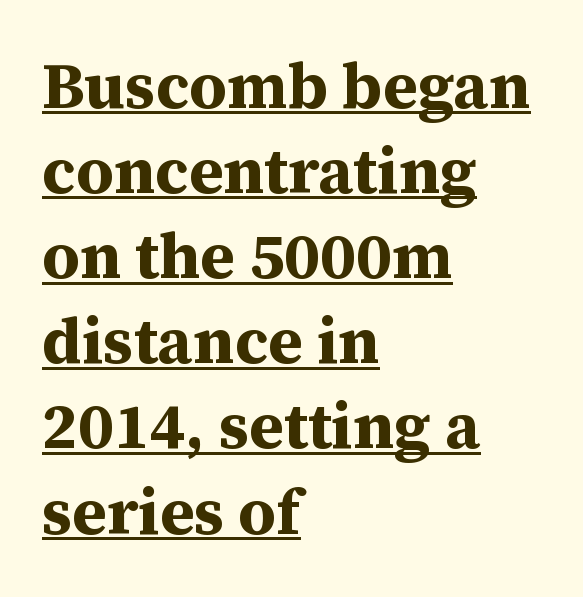
Caption: lettering with a line underneath. No italicization has been applied; the sample stays upright. Typeset ragged right — the left edge is the straight one. Tracking value appears to be zero — textbook default spacing. Compared with typical paragraphs, the rows here are spaced about the same.
